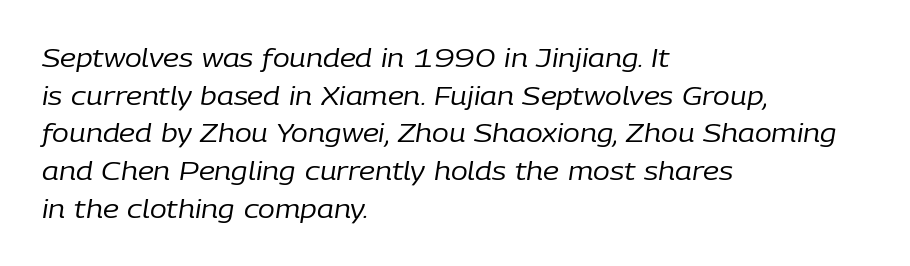
{"italic": "yes", "lean": "right", "slant_degrees": 9, "bold": "no", "underline": "no", "align": "left", "line_spacing": "normal", "line_spacing_ratio": 1.51, "letter_spacing": "normal", "letter_spacing_em": 0.0, "glyph_px": 25}
